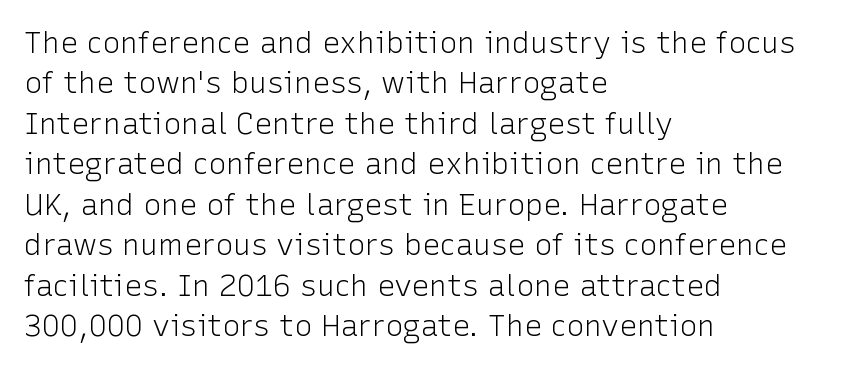
The image shows 30 px light sans-serif type, upright; set left-aligned, normal line spacing (1.35x), normal letter spacing, not underlined; low stroke contrast and a medium x-height.
